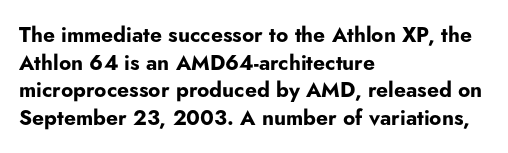
The image shows 21 px bold type, upright; set left-aligned, normal line spacing (1.32x), normal letter spacing, not underlined.
